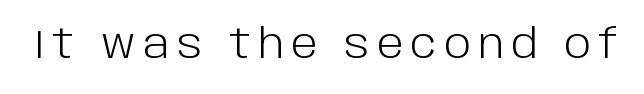
The image shows 40 px light sans-serif type, upright; set not underlined; low stroke contrast and a large x-height.
